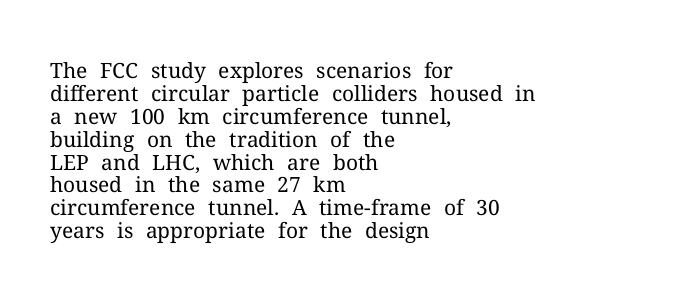
{"italic": "no", "bold": "no", "underline": "no", "align": "left", "line_spacing": "tight", "line_spacing_ratio": 1.09, "letter_spacing": "normal", "letter_spacing_em": 0.0, "glyph_px": 21}
